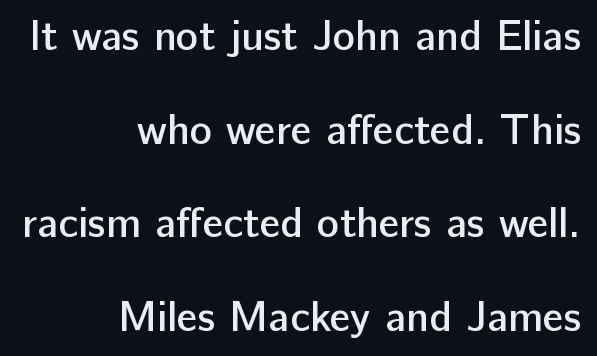
The image shows 42 px semibold sans-serif type, upright; set right-aligned, loose line spacing (2.23x), normal letter spacing, not underlined; low stroke contrast and a medium x-height.
